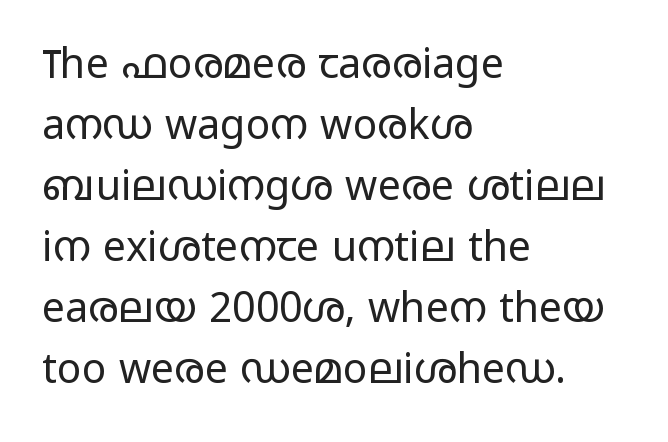
Each letter keeps its own natural width here, so spacing adapts to shape. The rendering uses a moderate line-height, typical for paragraphs. Characters remain perfectly vertical along every line. Descender tails drop into unmarked territory. Compared with a typical body face, this is equally light or lighter still.
